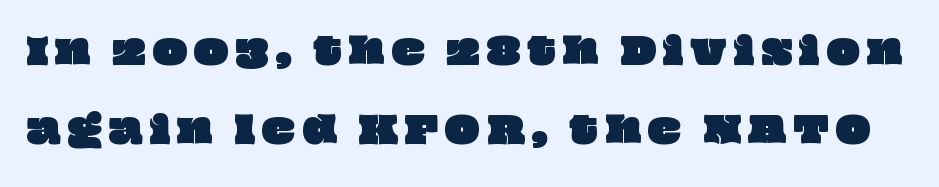
Observe the wide spacing: letters keep a clear distance from each other. Leading is clearly above the norm, producing a sparse column. Anything drawn beneath the words? Only blank space. A typesetter would call this proportional, since set widths differ per character.
